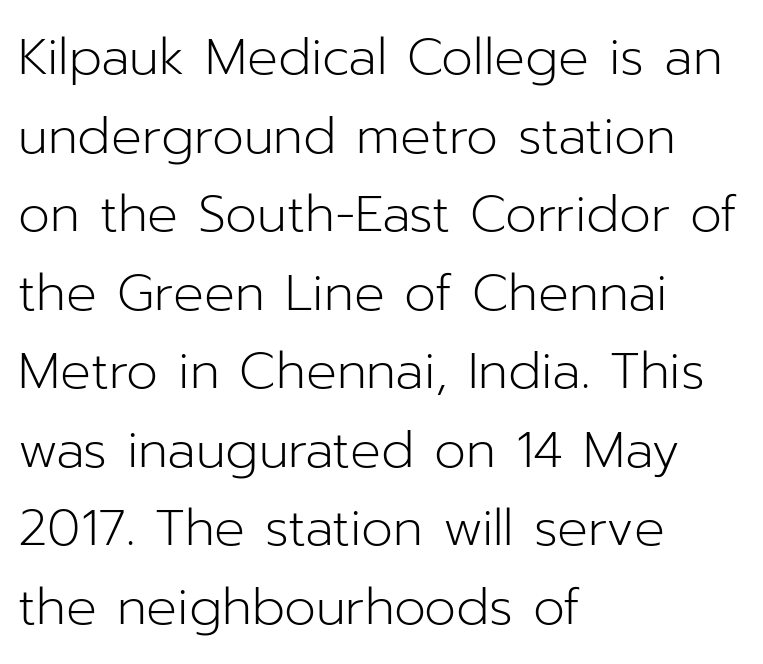
The image shows 51 px light sans-serif type, upright; set left-aligned, normal line spacing (1.54x), normal letter spacing, not underlined; low stroke contrast and a medium x-height.
